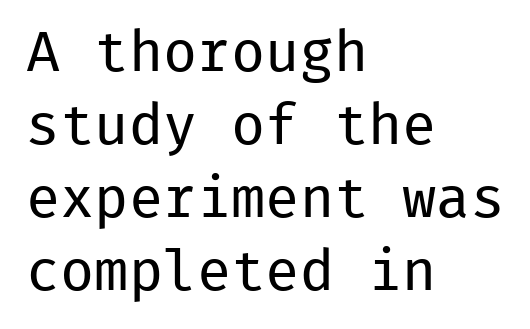
Q: Is the text bold? A: No.
Q: Is the text italic (slanted)? A: No, it is upright.
Q: Is the typeface a serif or a sans-serif typeface? A: Sans-serif.
Q: Is the text underlined? A: No.
Q: How is the paragraph aligned? A: Left-aligned.
Q: Is the spacing between letters normal or unusually wide? A: Normal.
Q: Is the spacing between lines tight, normal or loose? A: Normal.
Q: Width (condensed, normal, or wide)? A: Normal.
Q: Stroke contrast? A: Low.
Q: x-height? A: Medium.
Q: Monospaced? A: Yes.
